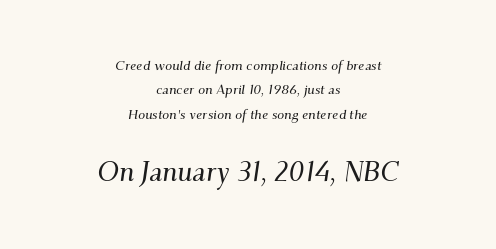
The image shows 28 px serif type, italic (leaning right); set centered, line spacing 1.75x, normal letter spacing, not underlined; the second (bottom) block is 2.0x larger; medium stroke contrast and a small x-height.
